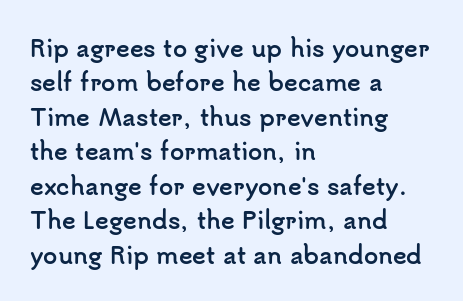
Is the letter spacing exaggerated? No — it looks like the ordinary default. Reading down the block, your eye returns to a fixed left position each line. Heavy-handed strokes throughout: this text is bold. Just letters on the line, the space beneath them empty. Baseline-to-baseline distance is the conventional proportion of letter height. A roman cut, with each character standing at attention.
